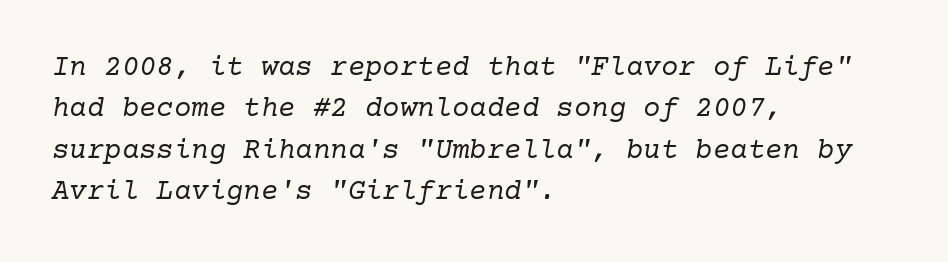
{"serif": "yes", "italic": "yes", "lean": "right", "slant_degrees": 10, "bold": "no", "weight": "regular", "width": "normal", "stroke_contrast": "low", "x_height": "medium", "underline": "no", "align": "left", "line_spacing": "normal", "line_spacing_ratio": 1.43, "letter_spacing": "normal", "letter_spacing_em": 0.0, "glyph_px": 29}
